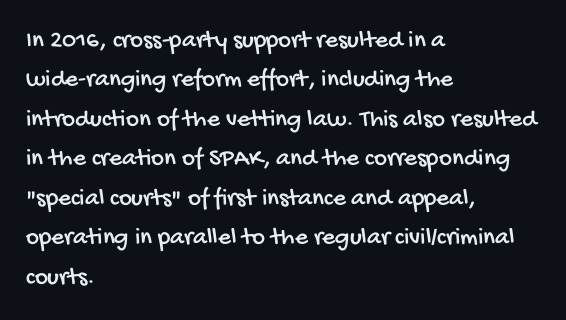
The image shows 25 px text type; set left-aligned, normal line spacing (1.58x), normal letter spacing, not underlined.
